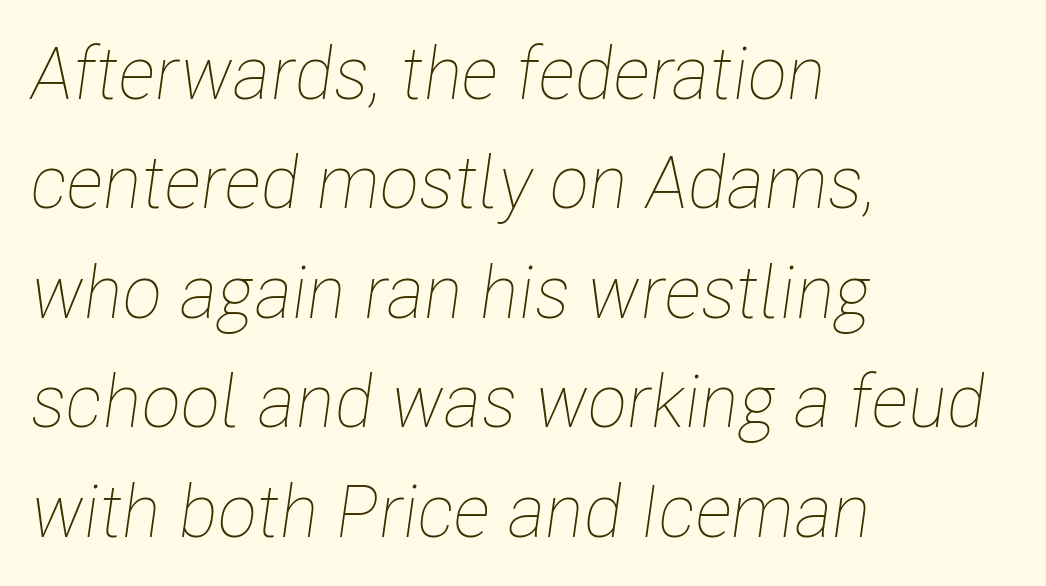
{"italic": "yes", "lean": "right", "slant_degrees": 8, "bold": "no", "weight": "thin", "width": "condensed", "stroke_contrast": "low", "x_height": "medium", "monospaced": "no", "underline": "no", "align": "left", "line_spacing": "normal", "line_spacing_ratio": 1.5, "letter_spacing": "normal", "letter_spacing_em": 0.0, "glyph_px": 73}
